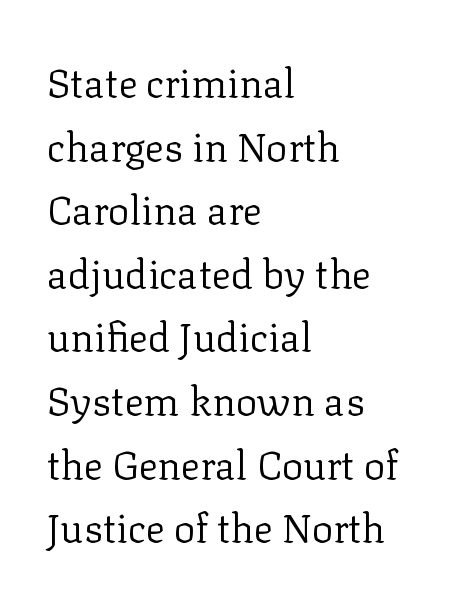
The image shows 40 px regular-weight serif type, upright; set left-aligned, normal line spacing (1.59x), normal letter spacing, not underlined; low stroke contrast and a medium x-height.
